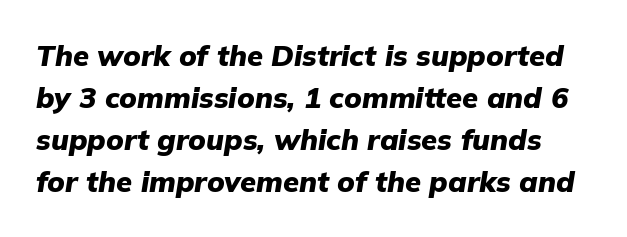
Q: Is the text bold? A: Yes.
Q: Is the text italic (slanted)? A: Yes, it leans right by about 9 degrees.
Q: Is the text underlined? A: No.
Q: Is the spacing between letters normal or unusually wide? A: Normal.
Q: Is the spacing between lines tight, normal or loose? A: Normal.
Q: Width (condensed, normal, or wide)? A: Normal.
Q: Stroke contrast? A: Low.
Q: x-height? A: Medium.
Q: Monospaced? A: No.
